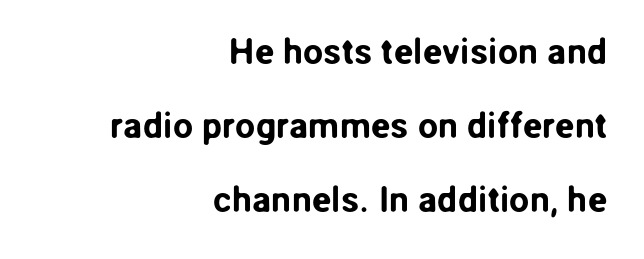
The letters stand straight up with perfectly vertical stems. Font category for this specimen: sans-serif. Descenders are the only things crossing below the line. No extra tracking has been applied to these lines. Visually the block forms a straight wall on the right and a jagged coastline on the left.
